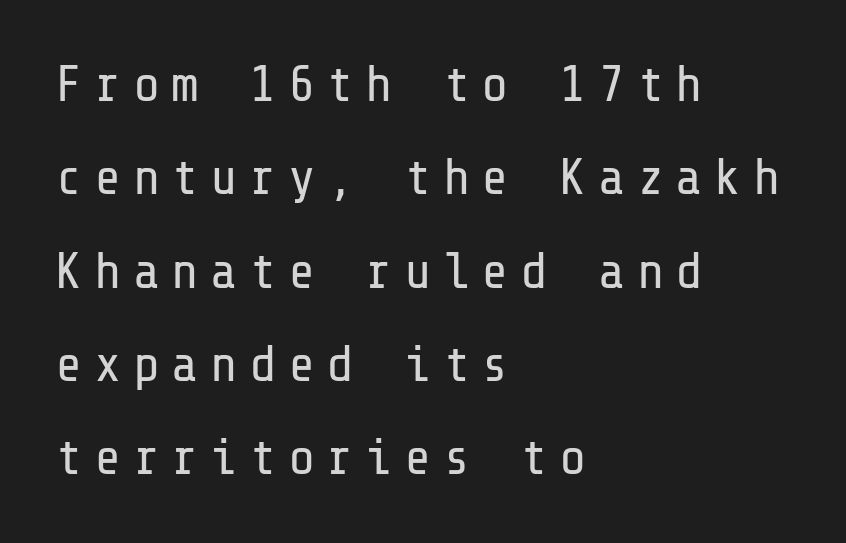
{"serif": "no", "italic": "no", "bold": "no", "weight": "regular", "width": "normal", "stroke_contrast": "low", "x_height": "medium", "underline": "no", "align": "left", "line_spacing_ratio": 1.83, "letter_spacing": "wide", "letter_spacing_em": 0.22, "glyph_px": 51}
